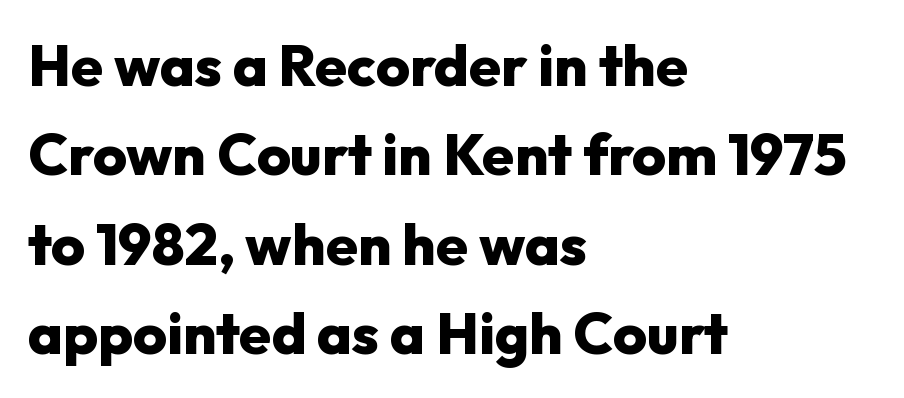
{"serif": "no", "italic": "no", "bold": "yes", "weight": "heavy", "width": "normal", "stroke_contrast": "low", "x_height": "medium", "monospaced": "no", "underline": "no", "align": "left", "line_spacing": "normal", "line_spacing_ratio": 1.54, "letter_spacing": "normal", "letter_spacing_em": 0.0, "glyph_px": 58}
